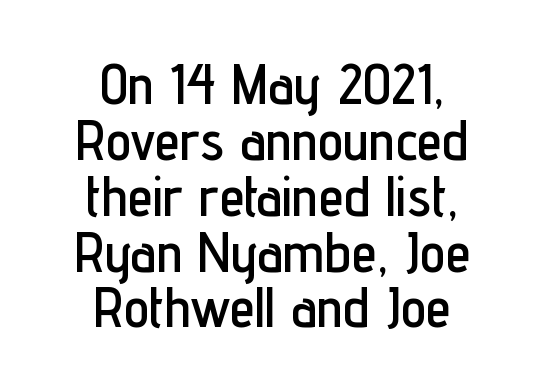
The image shows 57 px condensed sans-serif type, upright; set centered, tight line spacing (0.98x), normal letter spacing, not underlined; low stroke contrast and a medium x-height.
